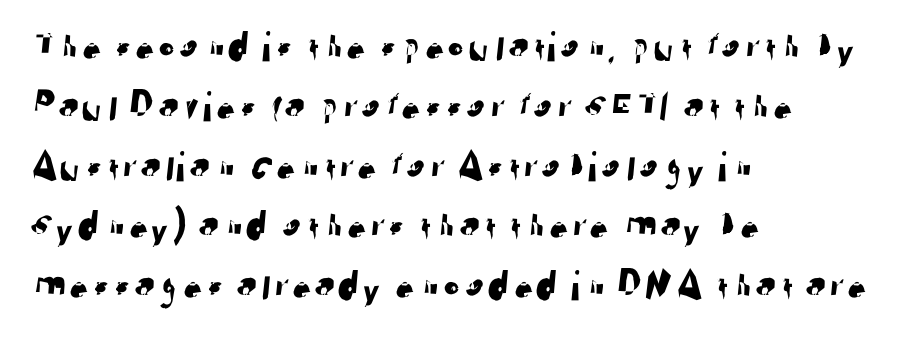
The lines sit at an ordinary, default distance from one another. The baseline area is clear. The paragraph has a hard left edge and a soft right edge. Nope, no serifs anywhere on these letters. The letterforms sit shoulder to shoulder at normal distance. This sample has the flowing, uneven cadence of proportional lettering.
